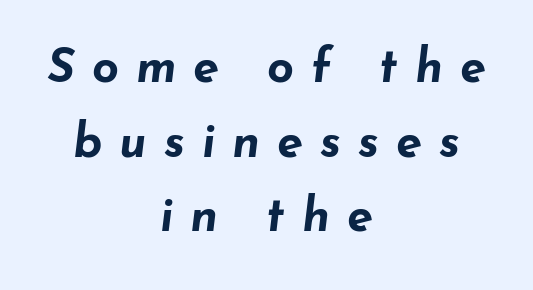
Q: Is the text bold? A: Yes.
Q: Is the text italic (slanted)? A: Yes, it leans right by about 7 degrees.
Q: Is the text underlined? A: No.
Q: How is the paragraph aligned? A: Centered.
Q: Is the spacing between letters normal or unusually wide? A: Unusually wide.
Q: Is the spacing between lines tight, normal or loose? A: Normal.
Q: Width (condensed, normal, or wide)? A: Wide.
Q: Stroke contrast? A: Low.
Q: x-height? A: Small.
Q: Monospaced? A: No.
